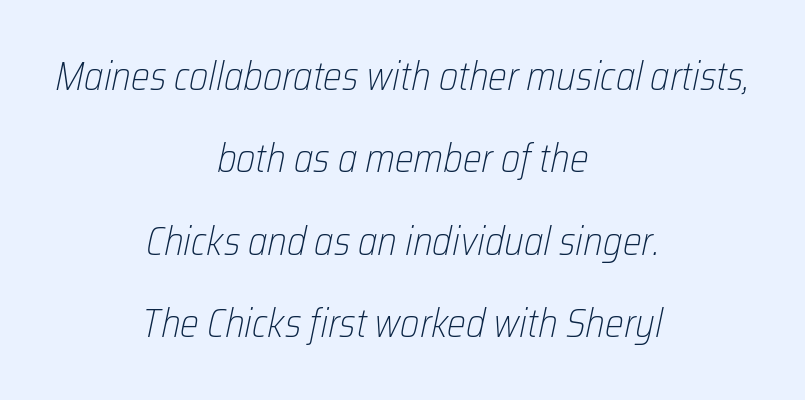
The image shows 40 px light, condensed type, italic (leaning right); set centered, loose line spacing (2.06x), normal letter spacing, not underlined; low stroke contrast and a medium x-height.
